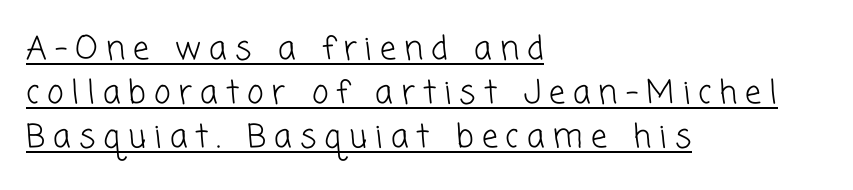
{"serif": "no", "bold": "no", "weight": "light", "width": "normal", "stroke_contrast": "low", "x_height": "medium", "monospaced": "no", "underline": "yes", "align": "left", "line_spacing": "normal", "line_spacing_ratio": 1.38, "letter_spacing": "wide", "letter_spacing_em": 0.25, "glyph_px": 32}
